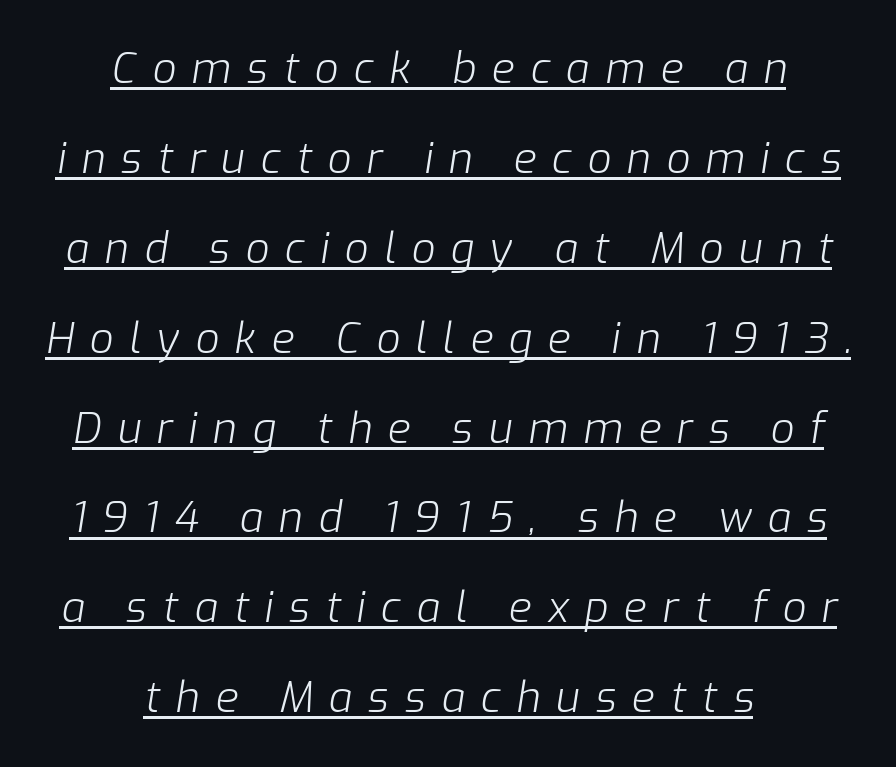
The weight tops out at a normal text grade. Is there an underline? Yes — a line sits under the letters. Between one letter and the next there's a generous, obvious gap. Character widths vary here, with narrow letters taking less room than wide ones. Compared with ordinary roman type, these characters are visibly tilted.
